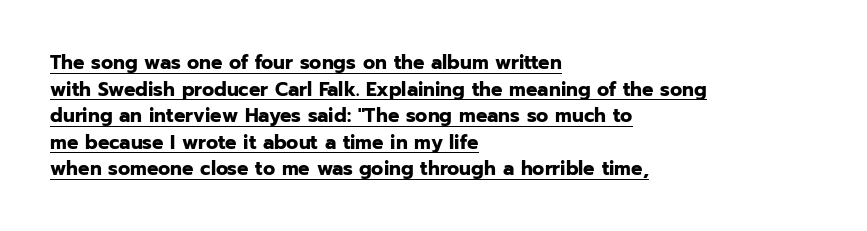
The image shows 20 px bold type, upright; set left-aligned, normal line spacing (1.33x), normal letter spacing, underlined.
